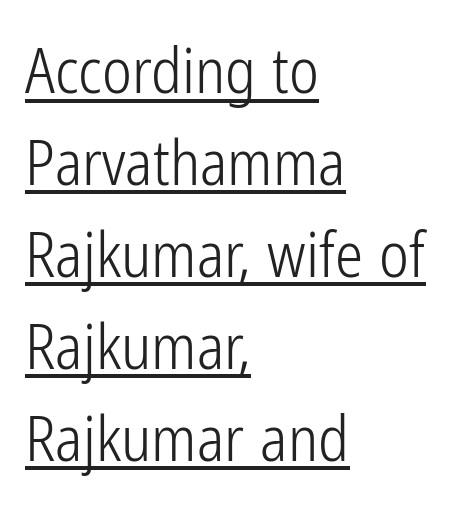
Q: Is the text bold? A: No.
Q: Is the text italic (slanted)? A: No, it is upright.
Q: Is the typeface a serif or a sans-serif typeface? A: Sans-serif.
Q: Is the text underlined? A: Yes.
Q: How is the paragraph aligned? A: Left-aligned.
Q: Is the spacing between letters normal or unusually wide? A: Normal.
Q: Is the spacing between lines tight, normal or loose? A: Normal.
Q: Width (condensed, normal, or wide)? A: Condensed.
Q: Stroke contrast? A: Low.
Q: x-height? A: Medium.
Q: Monospaced? A: No.
